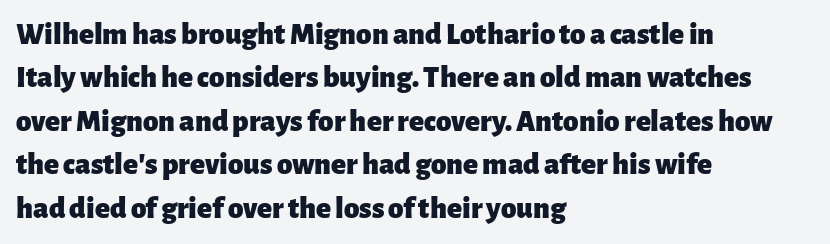
Q: Is the text bold? A: Yes.
Q: Is the text italic (slanted)? A: No, it is upright.
Q: Is the typeface a serif or a sans-serif typeface? A: Sans-serif.
Q: Is the text underlined? A: No.
Q: How is the paragraph aligned? A: Left-aligned.
Q: Is the spacing between letters normal or unusually wide? A: Normal.
Q: Is the spacing between lines tight, normal or loose? A: Normal.
Q: Width (condensed, normal, or wide)? A: Normal.
Q: Stroke contrast? A: Low.
Q: x-height? A: Medium.
Q: Monospaced? A: No.
